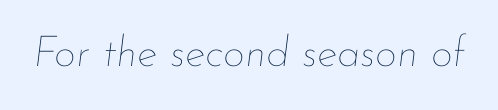
{"italic": "yes", "lean": "right", "slant_degrees": 7, "bold": "no", "weight": "thin", "width": "normal", "stroke_contrast": "low", "x_height": "small", "monospaced": "no", "underline": "no", "letter_spacing": "normal", "letter_spacing_em": 0.0, "glyph_px": 43}
